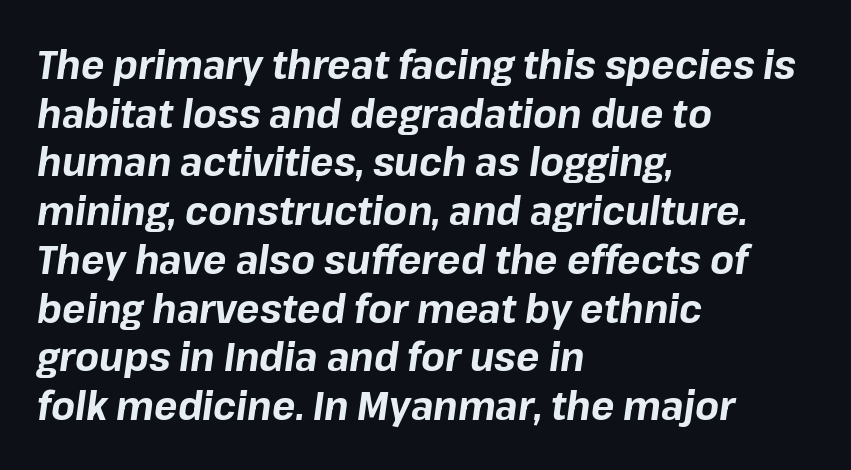
{"italic": "yes", "lean": "right", "slant_degrees": 8, "bold": "yes", "weight": "bold", "width": "normal", "stroke_contrast": "low", "x_height": "medium", "monospaced": "no", "underline": "no", "align": "left", "line_spacing": "normal", "line_spacing_ratio": 1.25, "letter_spacing": "normal", "letter_spacing_em": 0.0, "glyph_px": 39}
